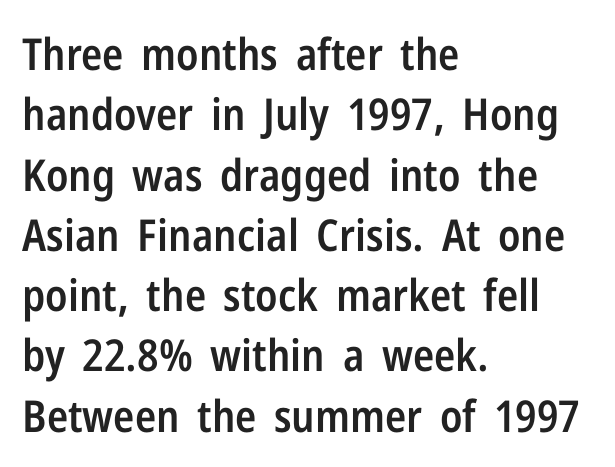
Q: Is the text bold? A: Semi-bold.
Q: Is the text italic (slanted)? A: No, it is upright.
Q: Is the typeface a serif or a sans-serif typeface? A: Sans-serif.
Q: Is the text underlined? A: No.
Q: How is the paragraph aligned? A: Left-aligned.
Q: Is the spacing between letters normal or unusually wide? A: Normal.
Q: Is the spacing between lines tight, normal or loose? A: Normal.
Q: Width (condensed, normal, or wide)? A: Condensed.
Q: Stroke contrast? A: Low.
Q: x-height? A: Medium.
Q: Monospaced? A: No.
